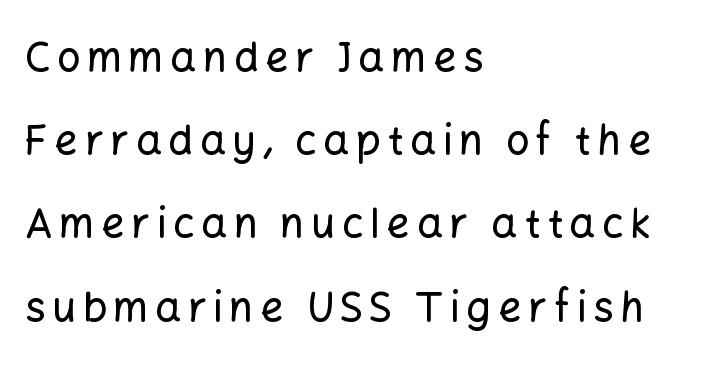
Q: Is the text italic (slanted)? A: No, it is upright.
Q: Is the typeface a serif or a sans-serif typeface? A: Sans-serif.
Q: Is the text underlined? A: No.
Q: How is the paragraph aligned? A: Left-aligned.
Q: Is the spacing between lines tight, normal or loose? A: Loose.
Q: Width (condensed, normal, or wide)? A: Normal.
Q: Stroke contrast? A: Low.
Q: x-height? A: Medium.
Q: Monospaced? A: No.
